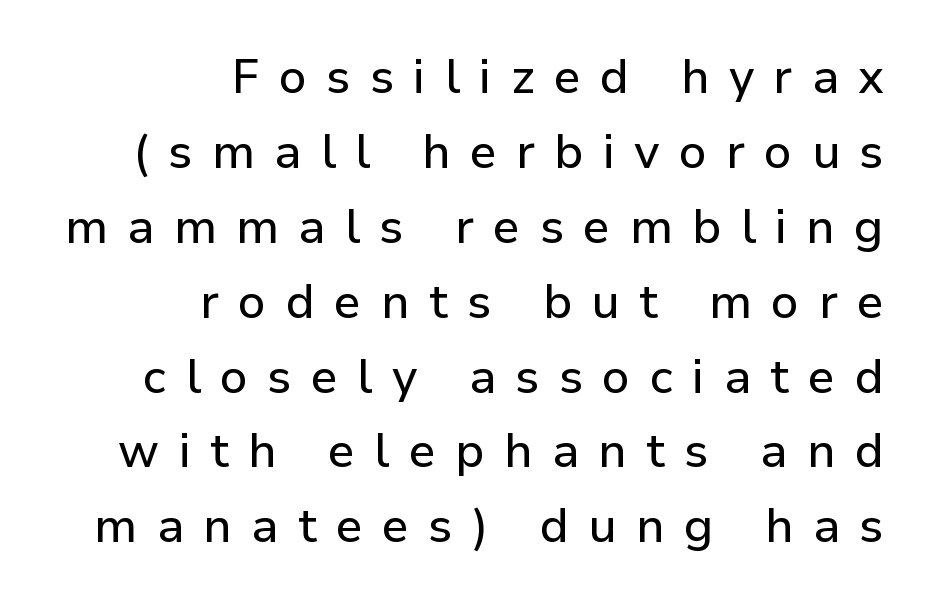
{"serif": "no", "italic": "no", "width": "normal", "stroke_contrast": "low", "x_height": "medium", "monospaced": "no", "underline": "no", "align": "right", "line_spacing": "normal", "line_spacing_ratio": 1.56, "letter_spacing": "wide", "letter_spacing_em": 0.4, "glyph_px": 48}
